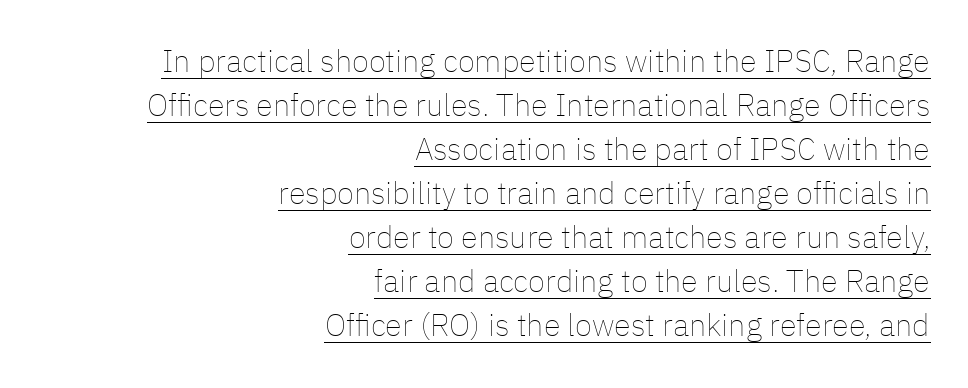
Q: Is the text bold? A: No.
Q: Is the text italic (slanted)? A: No, it is upright.
Q: Is the text underlined? A: Yes.
Q: How is the paragraph aligned? A: Right-aligned.
Q: Is the spacing between letters normal or unusually wide? A: Normal.
Q: Is the spacing between lines tight, normal or loose? A: Normal.
Q: Width (condensed, normal, or wide)? A: Normal.
Q: Stroke contrast? A: Low.
Q: x-height? A: Medium.
Q: Monospaced? A: No.
